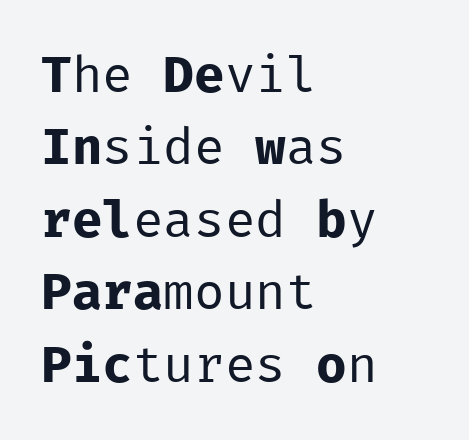
{"serif": "no", "italic": "no", "bold": "no", "weight": "regular", "width": "normal", "stroke_contrast": "low", "x_height": "medium", "monospaced": "yes", "underline": "no", "align": "left", "line_spacing": "normal", "line_spacing_ratio": 1.42, "letter_spacing": "normal", "letter_spacing_em": 0.0, "glyph_px": 51}
